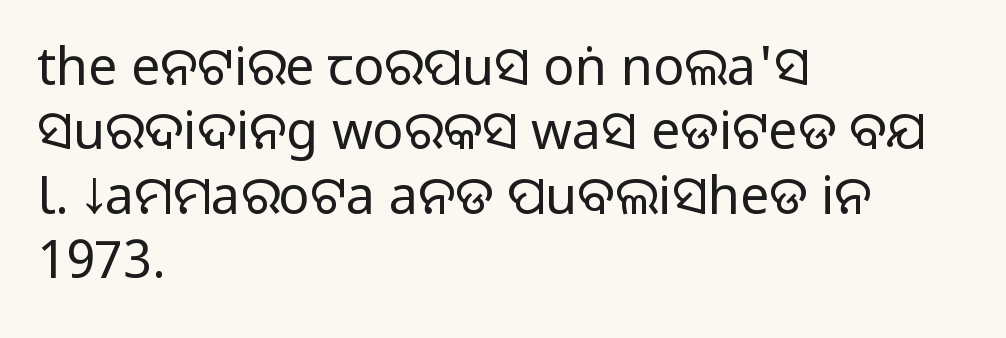
Q: Is the text bold? A: No.
Q: Is the text italic (slanted)? A: No, it is upright.
Q: Is the typeface a serif or a sans-serif typeface? A: Sans-serif.
Q: Is the text underlined? A: No.
Q: How is the paragraph aligned? A: Left-aligned.
Q: Is the spacing between letters normal or unusually wide? A: Normal.
Q: Width (condensed, normal, or wide)? A: Normal.
Q: Stroke contrast? A: Low.
Q: x-height? A: Large.
Q: Monospaced? A: No.
